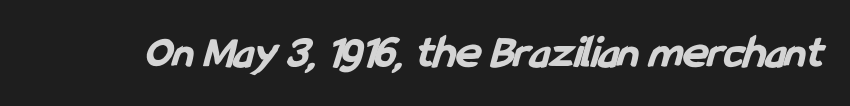
{"serif": "no", "bold": "yes", "weight": "bold", "width": "condensed", "stroke_contrast": "low", "x_height": "medium", "monospaced": "no", "underline": "no", "letter_spacing": "normal", "letter_spacing_em": 0.0, "glyph_px": 47}
